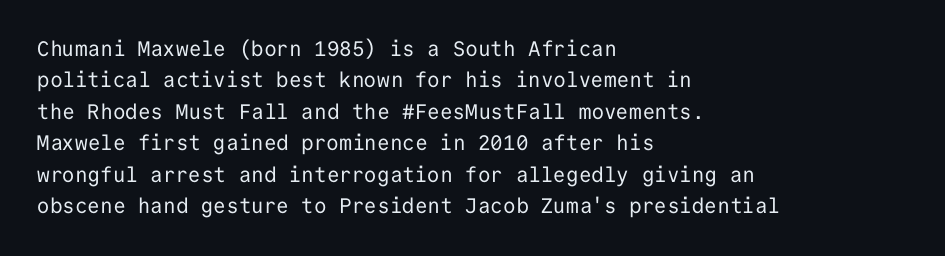
{"italic": "no", "bold": "no", "underline": "no", "align": "left", "line_spacing": "normal", "line_spacing_ratio": 1.5, "letter_spacing": "normal", "letter_spacing_em": 0.0, "glyph_px": 21}
